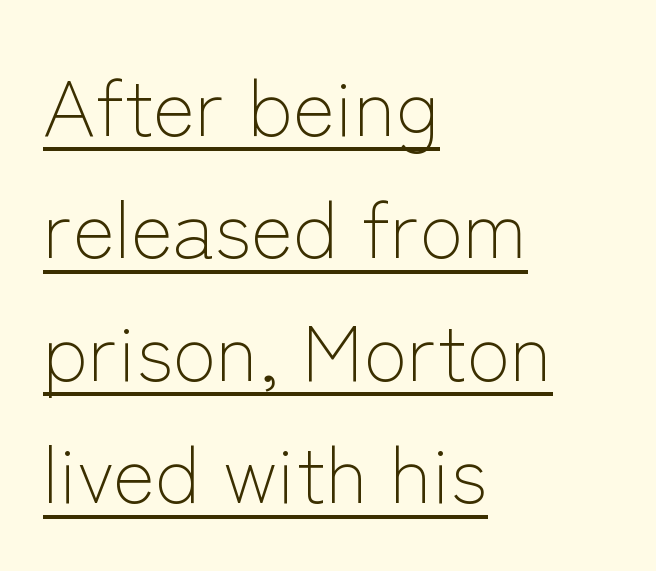
The image shows 80 px light sans-serif type, upright; set left-aligned, normal line spacing (1.53x), normal letter spacing, underlined; low stroke contrast and a medium x-height.
